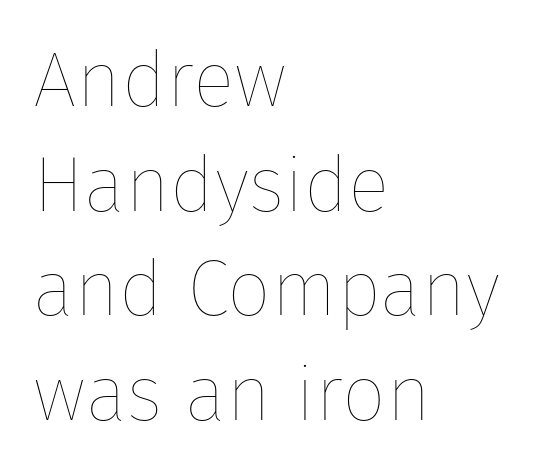
Students, observe: this is what conventionally led text looks like. Posture: vertical. Note the varied advance widths — an 'i' is clearly narrower than an 'm'. One-word summary of the alignment: left.
